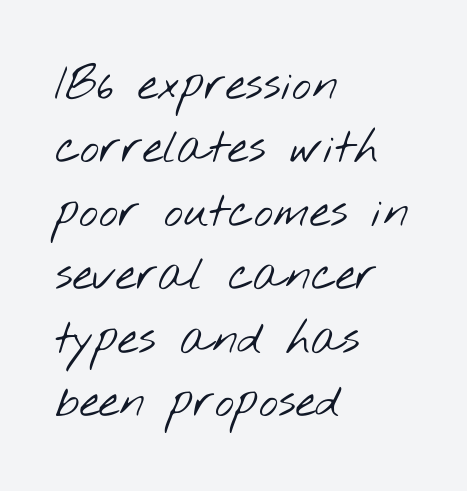
Q: Is the text bold? A: No.
Q: Is the typeface a serif or a sans-serif typeface? A: Sans-serif.
Q: Is the text underlined? A: No.
Q: How is the paragraph aligned? A: Left-aligned.
Q: Is the spacing between letters normal or unusually wide? A: Normal.
Q: Is the spacing between lines tight, normal or loose? A: Normal.
Q: Width (condensed, normal, or wide)? A: Wide.
Q: Stroke contrast? A: Low.
Q: x-height? A: Small.
Q: Monospaced? A: No.
